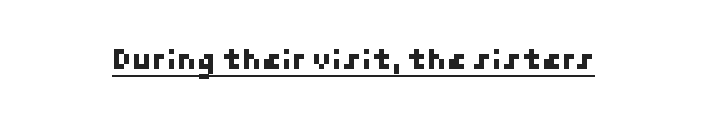
{"serif": "no", "width": "normal", "stroke_contrast": "low", "x_height": "medium", "underline": "yes", "letter_spacing": "normal", "letter_spacing_em": 0.0, "glyph_px": 32}
